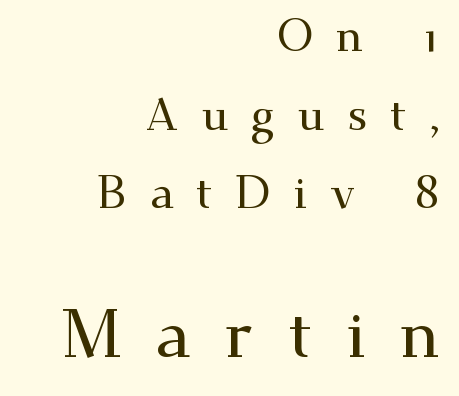
Each letter keeps its own natural width here, so spacing adapts to shape. The space beneath each line is pristine and unruled. Unlike a clean sans, this face finishes its strokes with serifs. Posture: upright roman. Look at the tracking — it's clearly loosened, letters drifting apart.
